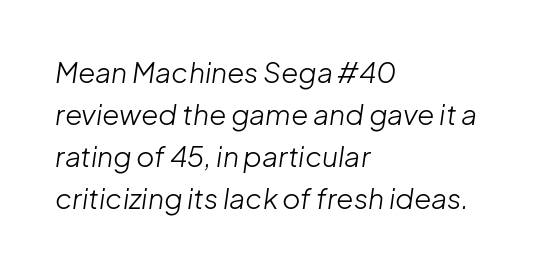
The image shows 28 px light type, italic (leaning right); set left-aligned, normal line spacing (1.5x), normal letter spacing, not underlined; low stroke contrast and a medium x-height.
